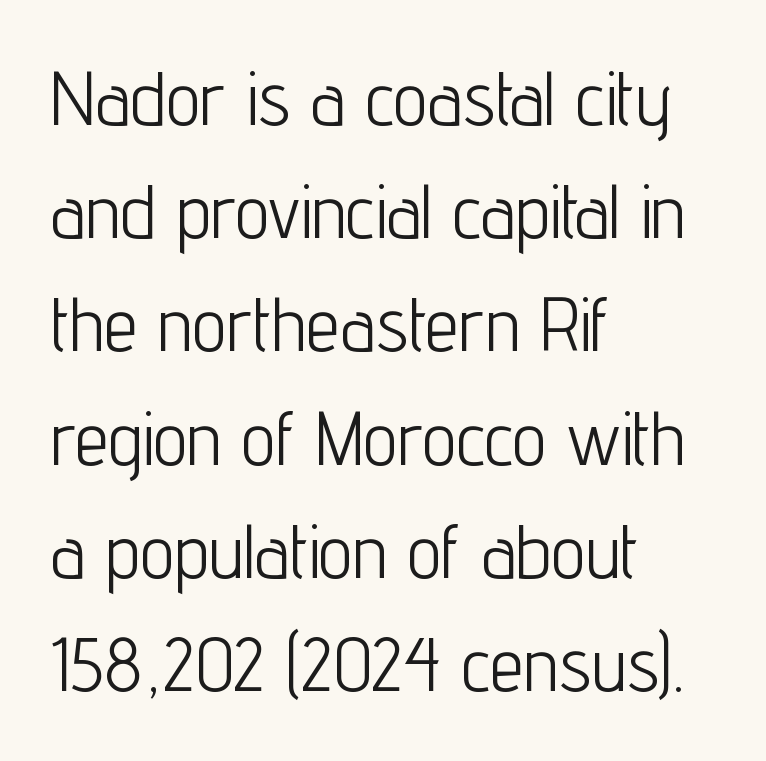
In terms of leading, this rendering sits right in the middle. Notice how the stems are strictly vertical — no italics here. Caption: standard tracking, unaltered. You could not count columns in this text — the font is proportionally spaced. This rendering employs a face without finishing strokes, i.e., a sans-serif.
